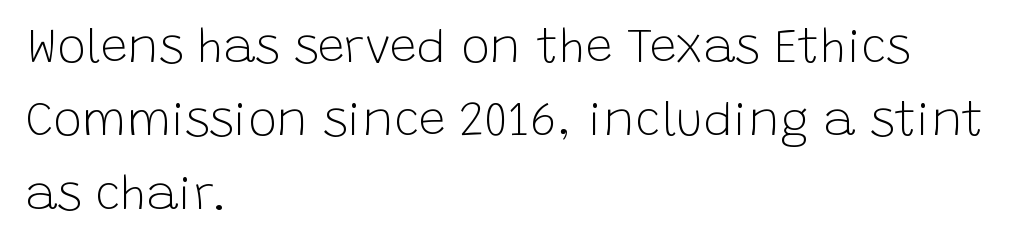
The image shows 48 px light sans-serif type, upright; set left-aligned, normal line spacing (1.53x), normal letter spacing, not underlined; low stroke contrast and a large x-height.
